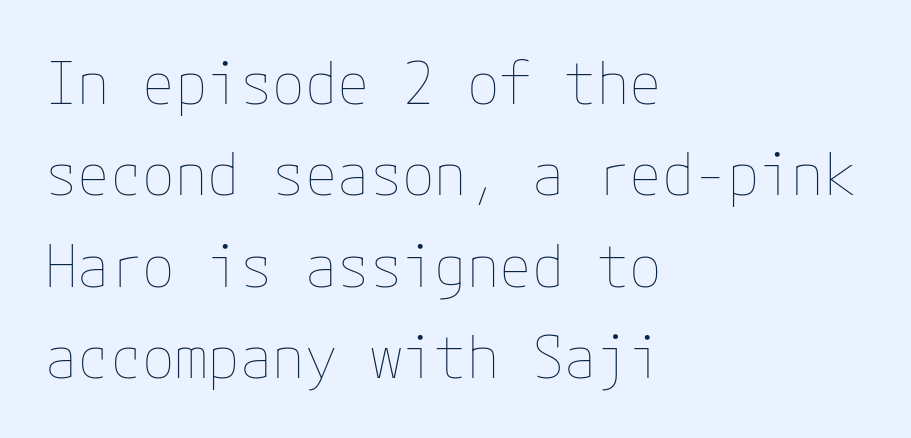
Q: Is the text bold? A: No.
Q: Is the text italic (slanted)? A: No, it is upright.
Q: Is the text underlined? A: No.
Q: How is the paragraph aligned? A: Left-aligned.
Q: Is the spacing between letters normal or unusually wide? A: Normal.
Q: Is the spacing between lines tight, normal or loose? A: Normal.
Q: Width (condensed, normal, or wide)? A: Normal.
Q: Stroke contrast? A: Low.
Q: x-height? A: Medium.
